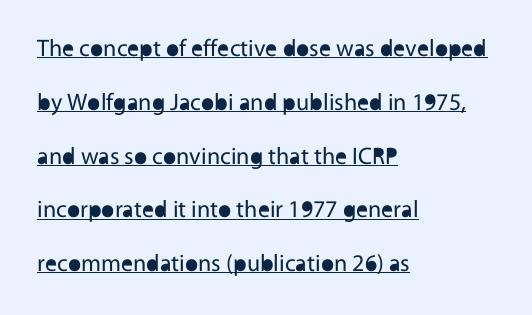
The image shows 24 px text type, upright; set left-aligned, loose line spacing (2.24x), normal letter spacing, underlined.
